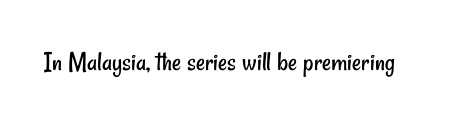
The image shows 28 px regular-weight, condensed sans-serif type; set normal letter spacing, not underlined; low stroke contrast and a small x-height.
